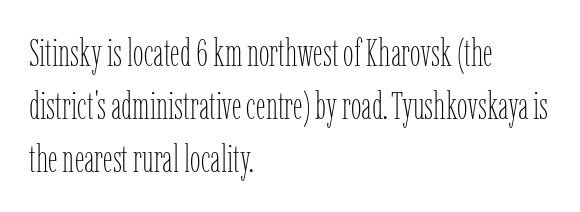
The image shows 38 px thin, condensed type, upright; set left-aligned, normal line spacing (1.4x), normal letter spacing, not underlined; low stroke contrast and a medium x-height.
